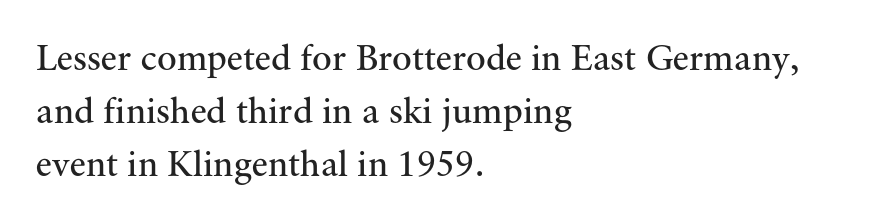
Q: Is the text bold? A: No.
Q: Is the text italic (slanted)? A: No, it is upright.
Q: Is the typeface a serif or a sans-serif typeface? A: Serif.
Q: Is the text underlined? A: No.
Q: How is the paragraph aligned? A: Left-aligned.
Q: Is the spacing between letters normal or unusually wide? A: Normal.
Q: Is the spacing between lines tight, normal or loose? A: Normal.
Q: Width (condensed, normal, or wide)? A: Normal.
Q: Stroke contrast? A: Medium.
Q: x-height? A: Small.
Q: Monospaced? A: No.
